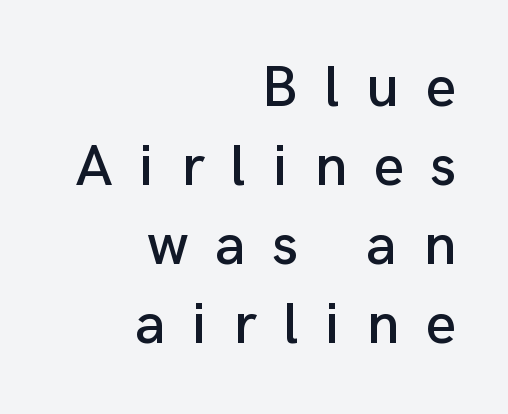
The image shows 59 px sans-serif type, upright; set right-aligned, normal line spacing (1.34x), unusually wide letter spacing (+0.45 em), not underlined; low stroke contrast and a medium x-height.
